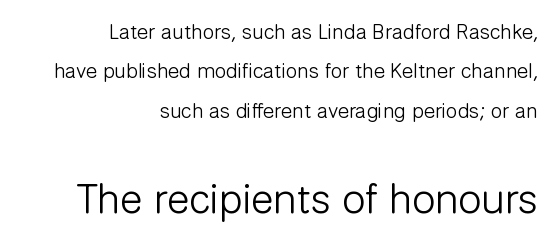
{"serif": "no", "italic": "no", "bold": "no", "weight": "light", "width": "normal", "stroke_contrast": "low", "x_height": "medium", "monospaced": "no", "underline": "no", "align": "right", "line_spacing_ratio": 1.88, "letter_spacing": "normal", "letter_spacing_em": 0.0, "larger_block": "second", "size_ratio": 2.0, "glyph_px": 42}
